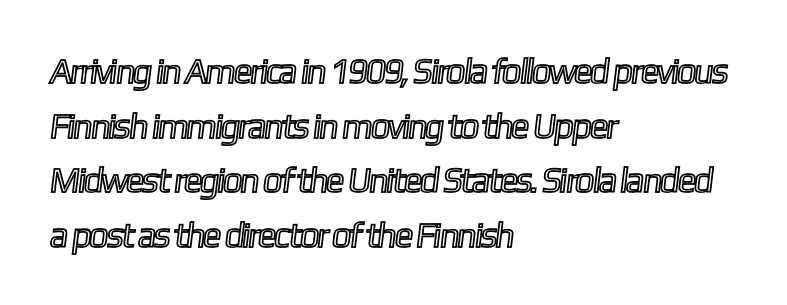
Q: Is the text underlined? A: No.
Q: How is the paragraph aligned? A: Left-aligned.
Q: Is the spacing between letters normal or unusually wide? A: Normal.
Q: Is the spacing between lines tight, normal or loose? A: Normal.
Q: Width (condensed, normal, or wide)? A: Condensed.
Q: x-height? A: Medium.
Q: Monospaced? A: No.
